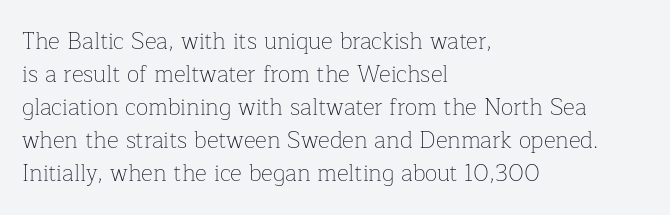
The image shows 23 px text type, upright; set left-aligned, normal line spacing (1.43x), normal letter spacing, not underlined.
